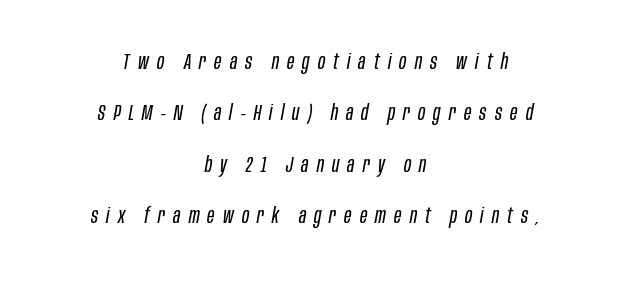
The image shows 22 px text type, italic (leaning right); set centered, loose line spacing (2.34x), unusually wide letter spacing (+0.37 em), not underlined.
